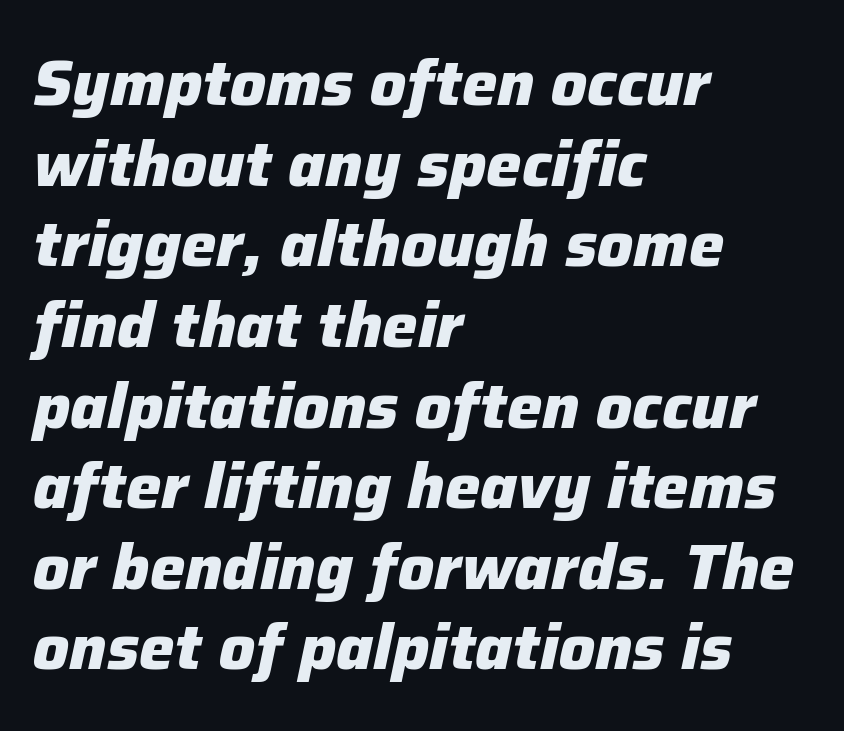
Q: Is the text bold? A: Yes.
Q: Is the text italic (slanted)? A: Yes, it leans right by about 12 degrees.
Q: Is the text underlined? A: No.
Q: How is the paragraph aligned? A: Left-aligned.
Q: Is the spacing between letters normal or unusually wide? A: Normal.
Q: Is the spacing between lines tight, normal or loose? A: Normal.
Q: Width (condensed, normal, or wide)? A: Normal.
Q: Stroke contrast? A: Low.
Q: x-height? A: Medium.
Q: Monospaced? A: No.
